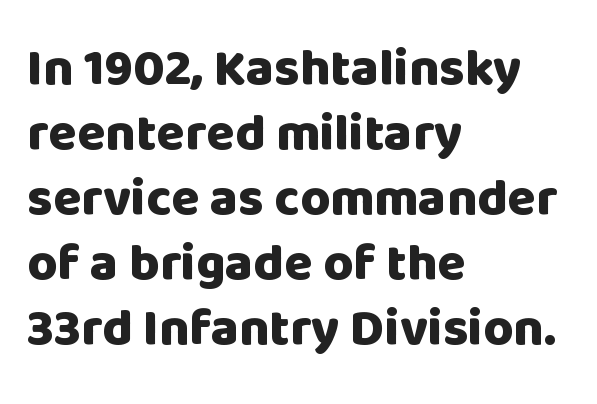
There is no visible air inserted between adjacent glyphs. Every character sits straight up, as roman type does. Horizontally, the lines are justified to the leading edge only. This sample uses a sans-serif face.
